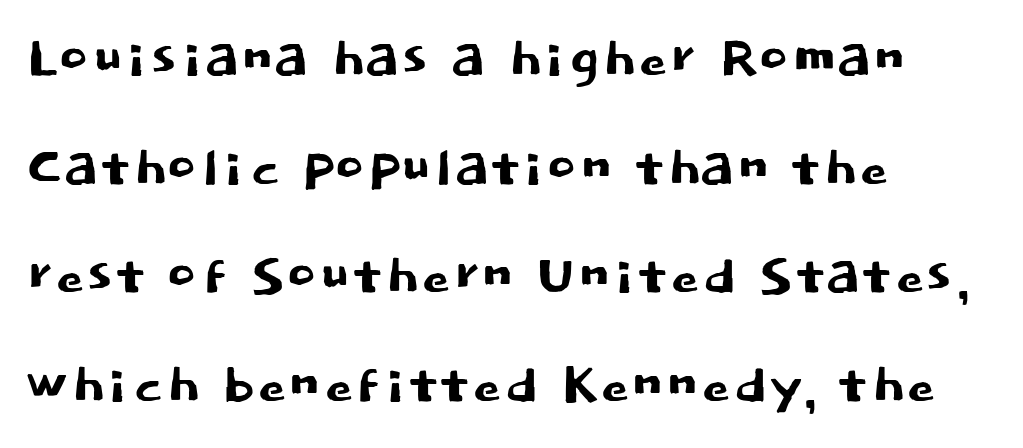
{"serif": "no", "italic": "no", "width": "normal", "stroke_contrast": "low", "x_height": "large", "monospaced": "no", "underline": "no", "align": "left", "line_spacing": "normal", "line_spacing_ratio": 1.51, "letter_spacing": "normal", "letter_spacing_em": 0.0, "glyph_px": 72}
